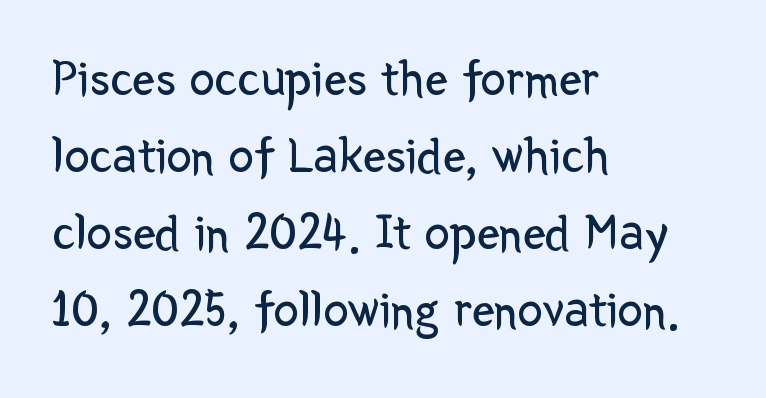
Q: Is the text bold? A: No.
Q: Is the text italic (slanted)? A: No, it is upright.
Q: Is the typeface a serif or a sans-serif typeface? A: Sans-serif.
Q: Is the text underlined? A: No.
Q: How is the paragraph aligned? A: Left-aligned.
Q: Is the spacing between letters normal or unusually wide? A: Normal.
Q: Is the spacing between lines tight, normal or loose? A: Normal.
Q: Width (condensed, normal, or wide)? A: Normal.
Q: Stroke contrast? A: Low.
Q: x-height? A: Medium.
Q: Monospaced? A: No.
